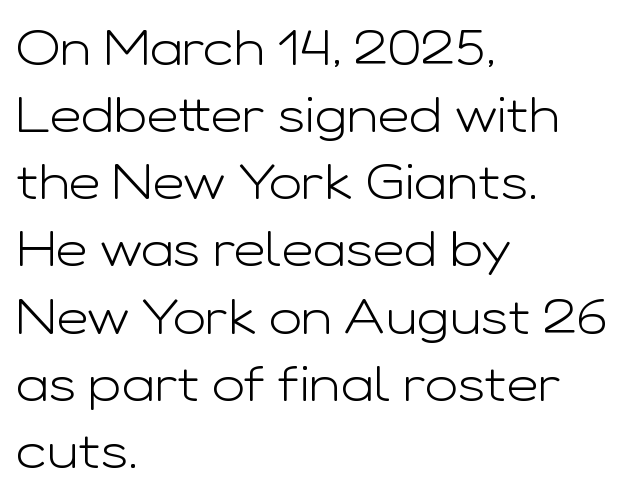
These lines were composed using upright roman letters. Varying glyph widths throughout — classic text-font behaviour. This rendering features lettering with no underline. The block of text has a typical density, with ordinary space between rows.
